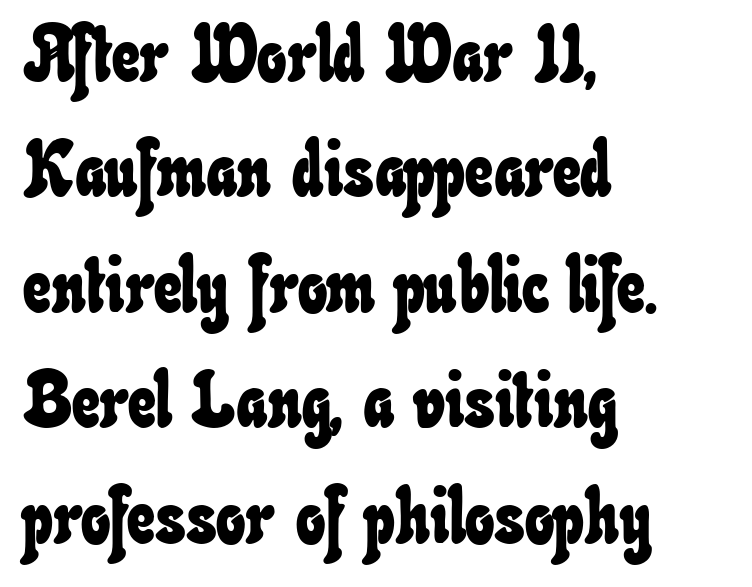
The image shows 78 px condensed type; set left-aligned, normal line spacing (1.48x), normal letter spacing, not underlined; low stroke contrast and a small x-height.
